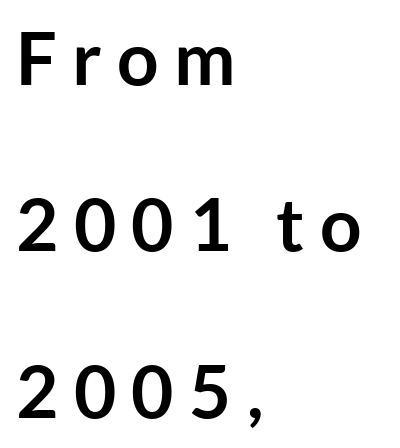
{"serif": "no", "italic": "no", "bold": "yes", "weight": "semibold", "width": "normal", "stroke_contrast": "low", "x_height": "medium", "monospaced": "no", "underline": "no", "align": "left", "line_spacing": "loose", "line_spacing_ratio": 2.28, "letter_spacing": "wide", "letter_spacing_em": 0.21, "glyph_px": 73}
